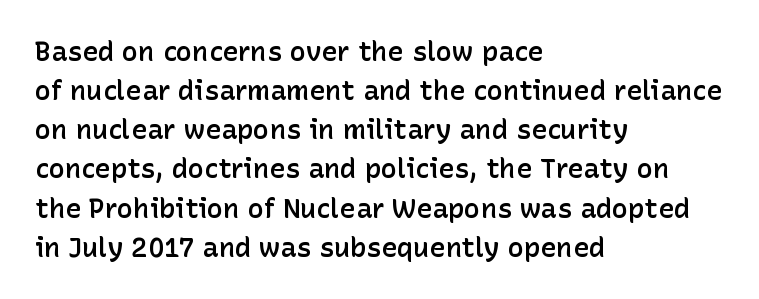
Horizontal alignment here is leftward, the default for most running prose. Semibold letterforms, between regular and bold. Each row of text sits above clean, open space. In terms of posture, this sample is upright. Rows of type keep a routine distance in the vertical direction.
